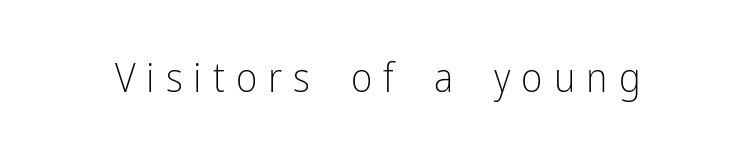
{"serif": "no", "italic": "no", "bold": "no", "weight": "light", "width": "condensed", "stroke_contrast": "low", "x_height": "medium", "monospaced": "no", "underline": "no", "letter_spacing": "wide", "letter_spacing_em": 0.27, "glyph_px": 41}
